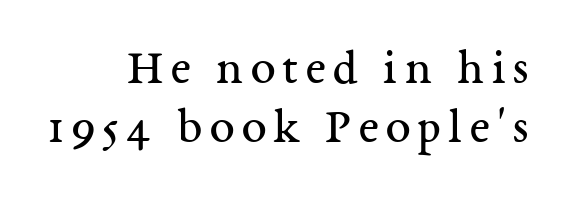
Q: Is the text bold? A: No.
Q: Is the text italic (slanted)? A: No, it is upright.
Q: Is the typeface a serif or a sans-serif typeface? A: Serif.
Q: Is the text underlined? A: No.
Q: How is the paragraph aligned? A: Right-aligned.
Q: Width (condensed, normal, or wide)? A: Normal.
Q: Stroke contrast? A: Medium.
Q: x-height? A: Medium.
Q: Monospaced? A: No.
